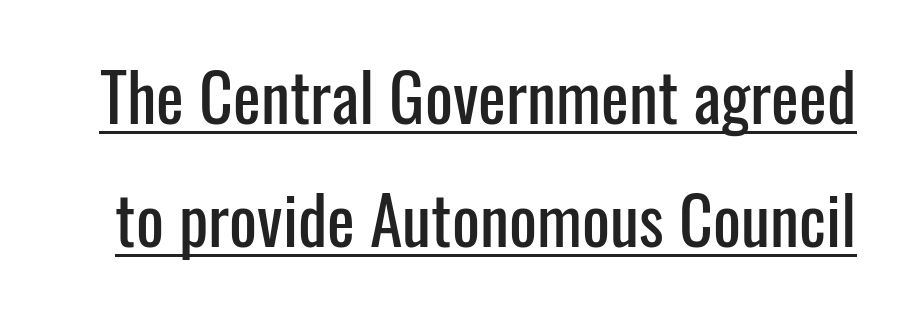
Q: Is the text italic (slanted)? A: No, it is upright.
Q: Is the typeface a serif or a sans-serif typeface? A: Sans-serif.
Q: Is the text underlined? A: Yes.
Q: Is the spacing between letters normal or unusually wide? A: Normal.
Q: Width (condensed, normal, or wide)? A: Condensed.
Q: Stroke contrast? A: Low.
Q: x-height? A: Medium.
Q: Monospaced? A: No.
